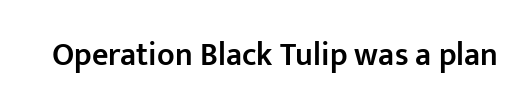
The image shows 32 px semibold sans-serif type, upright; set normal letter spacing, not underlined; low stroke contrast and a medium x-height.
